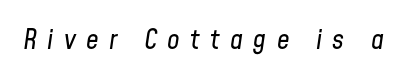
These lines are rendered in a variable-pitch font. The letters are spread apart with noticeably loose tracking. The area under the type is left untouched. Style check: oblique. Stroke thickness stays within the range of a standard reading face or lighter.
